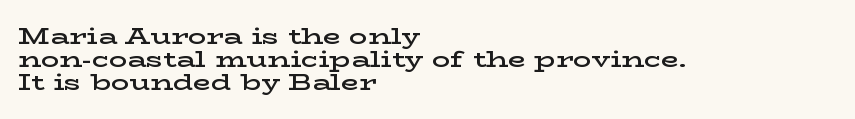
Every letter is mildly thick-stroked: semibold rather than bold. Standard letterfit; no display-style spreading of the glyphs. Line starts are locked; line ends wander. The letters stand upright; this is a roman face. Whoever set this chose condensed vertical rhythm over breathing room. This rendering features lettering with no underline.
